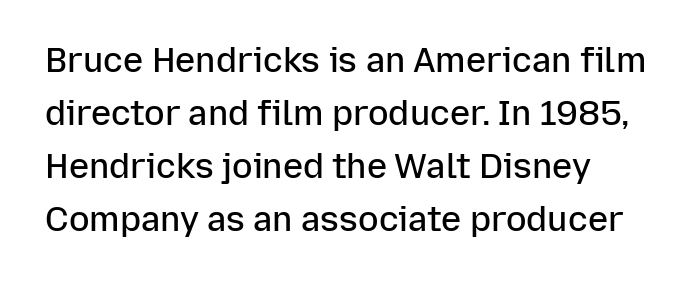
Look at the tracking — it's just the regular setting, nothing added. The designer went with a sans here, leaving each stem footless. Is this a fixed-width face? No — the glyphs have proportional, varying widths. This sample uses an upright cut, with every glyph sitting square on the baseline.
